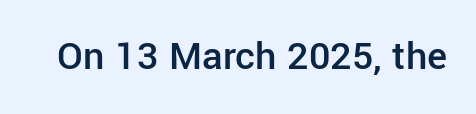
The image shows 42 px semibold sans-serif type, upright; set normal letter spacing, not underlined; low stroke contrast and a medium x-height.
